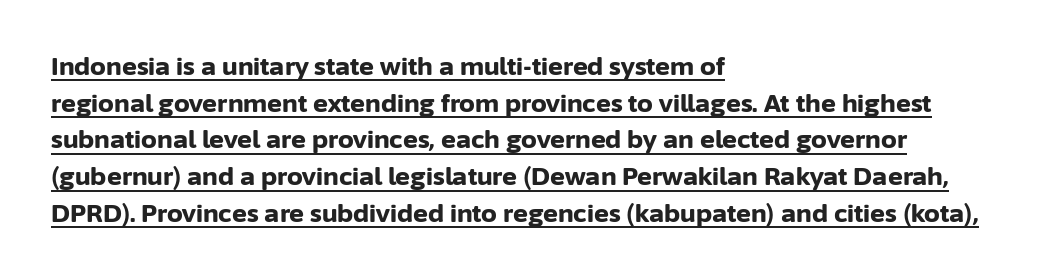
Caption: lettering with a line underneath. Alignment: flush left. In terms of leading, this rendering sits right in the middle. Students, note that the glyphs here touch the page at normal intervals. You'd pick this weight for a headline — it's a proper bold.
